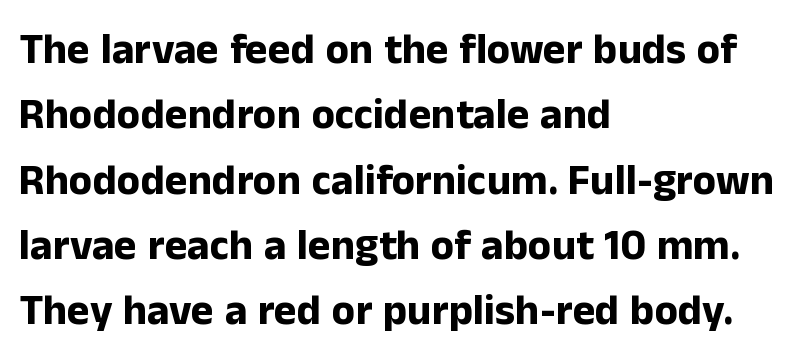
The image shows 43 px bold sans-serif type, upright; set left-aligned, normal line spacing (1.52x), normal letter spacing, not underlined; low stroke contrast and a medium x-height.
